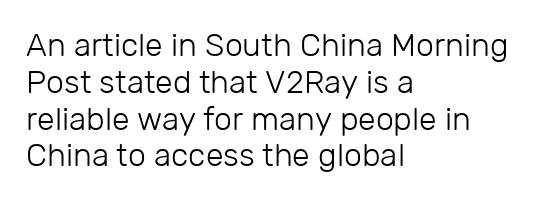
{"serif": "no", "italic": "no", "bold": "no", "weight": "light", "width": "normal", "stroke_contrast": "low", "x_height": "medium", "monospaced": "no", "underline": "no", "align": "left", "line_spacing": "tight", "line_spacing_ratio": 1.15, "letter_spacing": "normal", "letter_spacing_em": 0.0, "glyph_px": 32}
